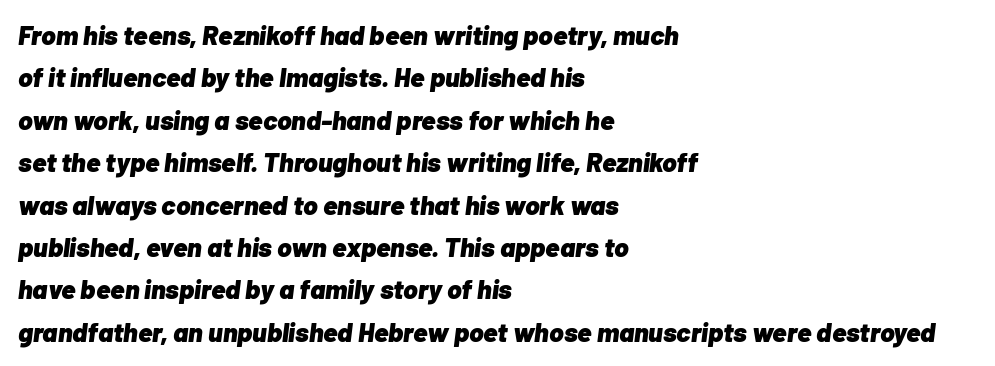
The image shows 27 px bold type, italic (leaning right); set left-aligned, normal line spacing (1.57x), normal letter spacing, not underlined.
